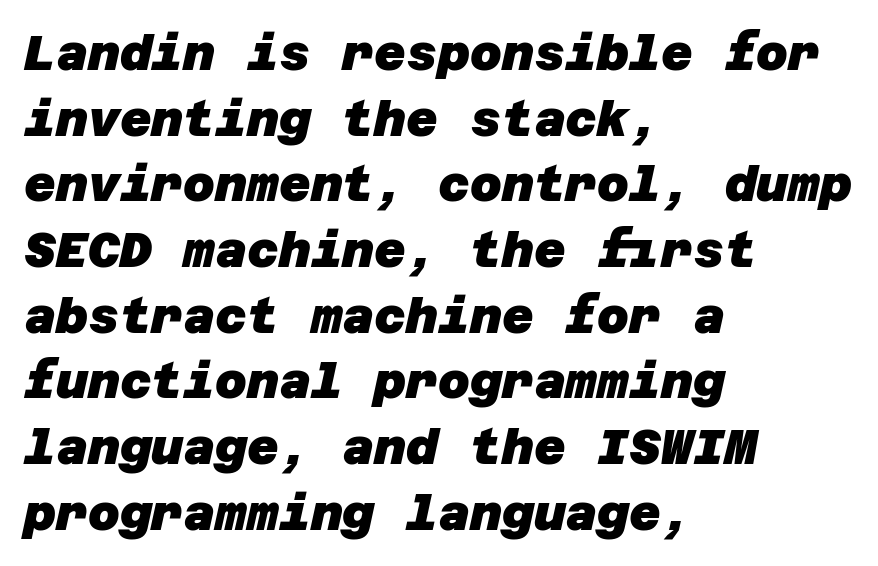
Q: Is the text bold? A: Yes.
Q: Is the typeface a serif or a sans-serif typeface? A: Sans-serif.
Q: Is the text underlined? A: No.
Q: How is the paragraph aligned? A: Left-aligned.
Q: Is the spacing between letters normal or unusually wide? A: Normal.
Q: Is the spacing between lines tight, normal or loose? A: Normal.
Q: Width (condensed, normal, or wide)? A: Normal.
Q: Stroke contrast? A: Low.
Q: x-height? A: Large.
